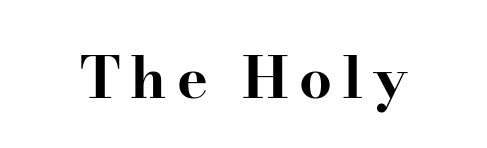
Spacing verdict: proportional, widths tailored to each character. The type sits square on the baseline with zero lean. Rule under the text: the space is simply empty. You can tell from the footed stems that serif type was used. As a designer I'd log this as weight 700, bold.
